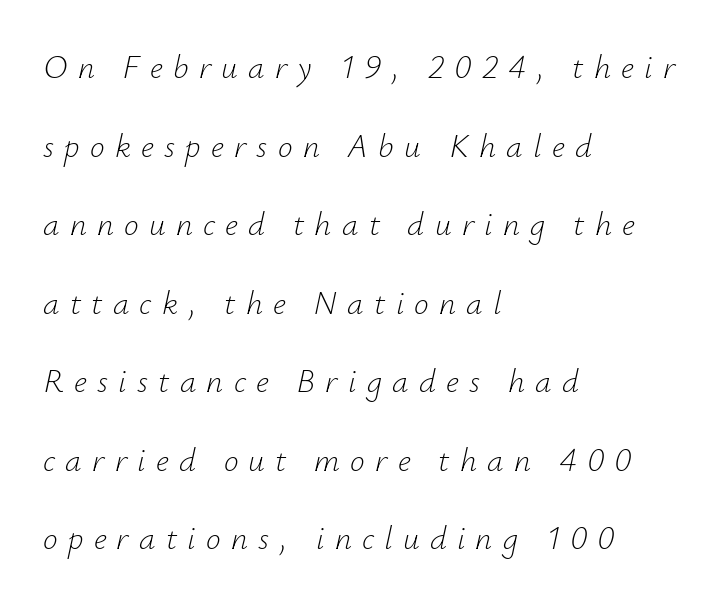
{"italic": "yes", "lean": "right", "slant_degrees": 12, "bold": "no", "weight": "light", "width": "normal", "stroke_contrast": "low", "x_height": "small", "monospaced": "no", "underline": "no", "align": "left", "line_spacing": "loose", "line_spacing_ratio": 2.38, "letter_spacing": "wide", "letter_spacing_em": 0.31, "glyph_px": 33}
